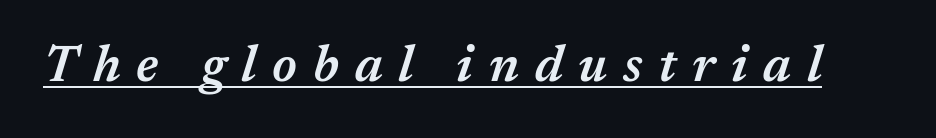
Q: Is the text bold? A: Semi-bold.
Q: Is the text italic (slanted)? A: Yes, it leans right by about 17 degrees.
Q: Is the text underlined? A: Yes.
Q: Is the spacing between letters normal or unusually wide? A: Unusually wide.
Q: Width (condensed, normal, or wide)? A: Normal.
Q: Stroke contrast? A: Medium.
Q: x-height? A: Medium.
Q: Monospaced? A: No.
